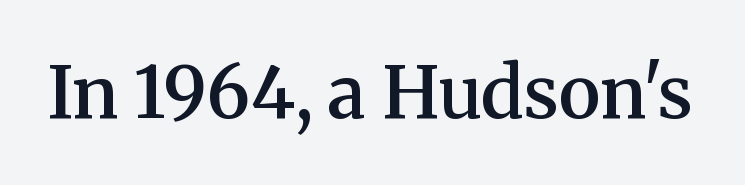
{"serif": "yes", "italic": "no", "bold": "semi", "weight": "semibold", "width": "normal", "stroke_contrast": "medium", "x_height": "medium", "monospaced": "no", "underline": "no", "letter_spacing": "normal", "letter_spacing_em": 0.0, "glyph_px": 72}
